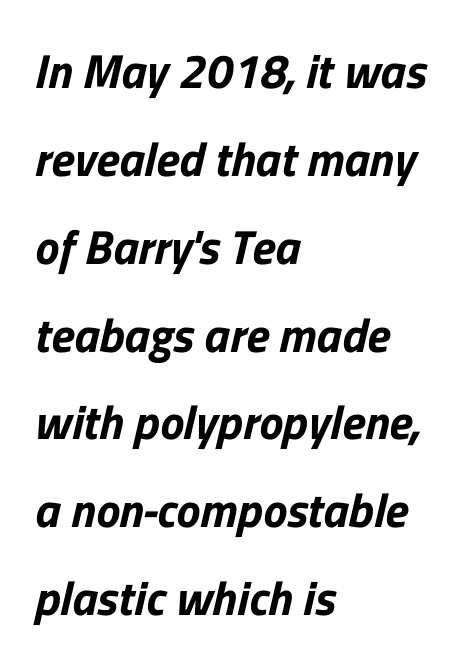
The image shows 48 px sans-serif type; set left-aligned, line spacing 1.83x, normal letter spacing, not underlined; low stroke contrast and a medium x-height.
